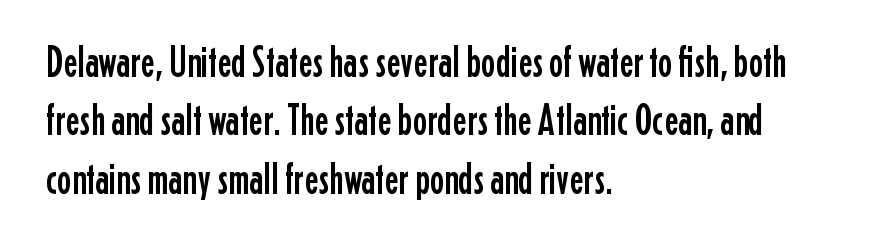
{"serif": "no", "italic": "no", "width": "condensed", "stroke_contrast": "low", "x_height": "medium", "monospaced": "no", "underline": "no", "align": "left", "line_spacing": "normal", "line_spacing_ratio": 1.36, "letter_spacing": "normal", "letter_spacing_em": 0.0, "glyph_px": 43}
